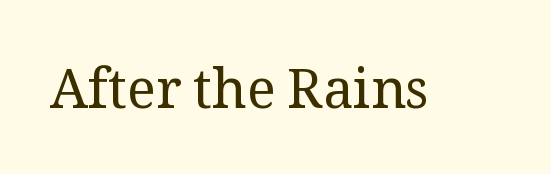
Q: Is the text bold? A: No.
Q: Is the text italic (slanted)? A: No, it is upright.
Q: Is the typeface a serif or a sans-serif typeface? A: Serif.
Q: Is the text underlined? A: No.
Q: Is the spacing between letters normal or unusually wide? A: Normal.
Q: Width (condensed, normal, or wide)? A: Normal.
Q: Stroke contrast? A: Medium.
Q: x-height? A: Medium.
Q: Monospaced? A: No.
